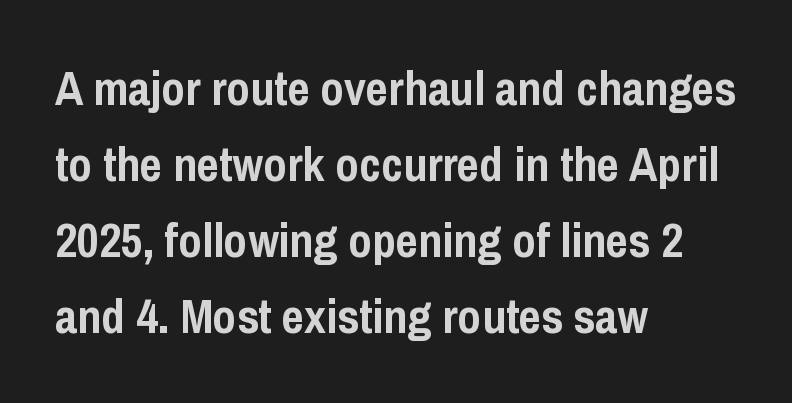
Q: Is the text bold? A: Yes.
Q: Is the text italic (slanted)? A: No, it is upright.
Q: Is the typeface a serif or a sans-serif typeface? A: Sans-serif.
Q: Is the text underlined? A: No.
Q: How is the paragraph aligned? A: Left-aligned.
Q: Is the spacing between letters normal or unusually wide? A: Normal.
Q: Is the spacing between lines tight, normal or loose? A: Normal.
Q: Width (condensed, normal, or wide)? A: Condensed.
Q: Stroke contrast? A: Low.
Q: x-height? A: Medium.
Q: Monospaced? A: No.
